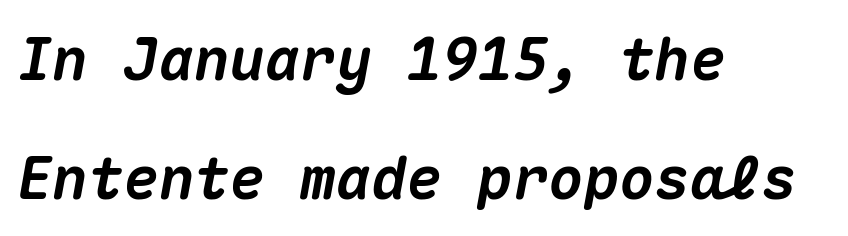
The image shows 59 px heavy type, italic (leaning right), monospaced; set left-aligned, loose line spacing (2.01x), normal letter spacing, not underlined; medium stroke contrast and a medium x-height.
